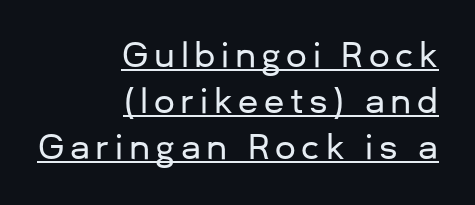
{"serif": "no", "italic": "no", "width": "normal", "stroke_contrast": "low", "x_height": "medium", "monospaced": "no", "underline": "yes", "align": "right", "line_spacing": "normal", "line_spacing_ratio": 1.39, "glyph_px": 33}
